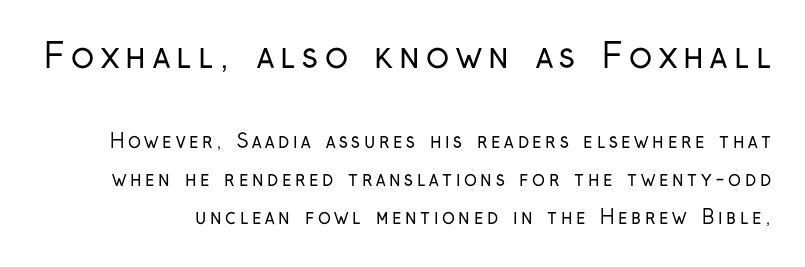
{"serif": "no", "italic": "no", "bold": "no", "weight": "regular", "width": "condensed", "stroke_contrast": "low", "x_height": "medium", "monospaced": "no", "underline": "no", "line_spacing": "loose", "line_spacing_ratio": 2.0, "larger_block": "first", "size_ratio": 1.79, "glyph_px": 34}
